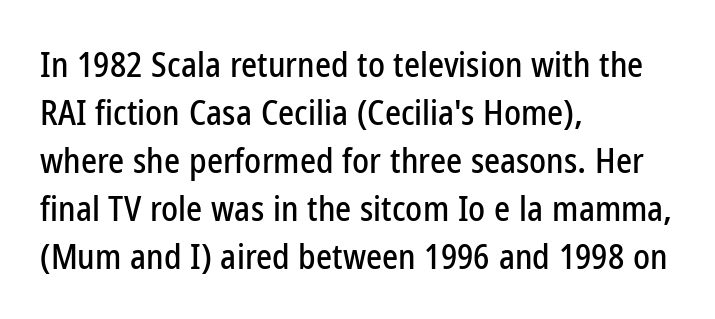
Q: Is the text italic (slanted)? A: No, it is upright.
Q: Is the typeface a serif or a sans-serif typeface? A: Sans-serif.
Q: Is the text underlined? A: No.
Q: How is the paragraph aligned? A: Left-aligned.
Q: Is the spacing between letters normal or unusually wide? A: Normal.
Q: Is the spacing between lines tight, normal or loose? A: Normal.
Q: Width (condensed, normal, or wide)? A: Condensed.
Q: Stroke contrast? A: Low.
Q: x-height? A: Medium.
Q: Monospaced? A: No.
